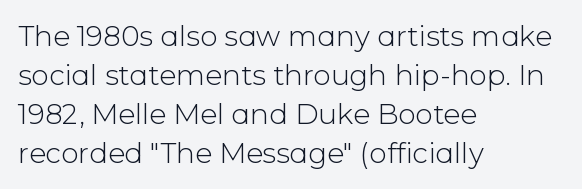
Here the glyphs are tracked normally, forming tight word shapes. Look at the bottom of the vertical strokes: they stop flat, with no serifs. A roman cut, with each character standing at attention. Reading down the column, the eye jumps a familiar distance to each next line. Underlining? Definitely not there. The letters advance in unequal steps, a hallmark of proportional type.
